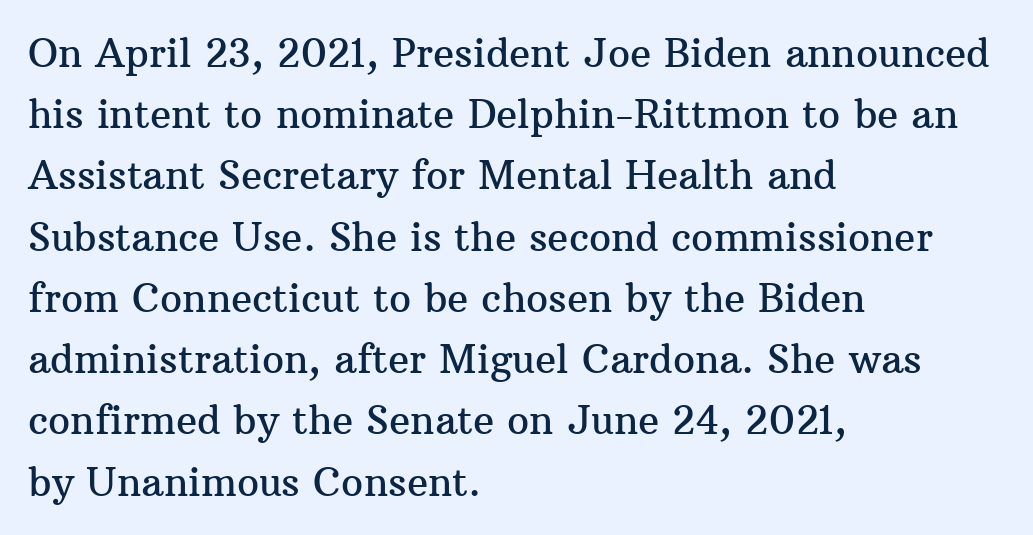
{"serif": "yes", "italic": "no", "width": "normal", "stroke_contrast": "medium", "x_height": "medium", "monospaced": "no", "underline": "no", "align": "left", "line_spacing": "normal", "line_spacing_ratio": 1.57, "letter_spacing": "normal", "letter_spacing_em": 0.0, "glyph_px": 39}
